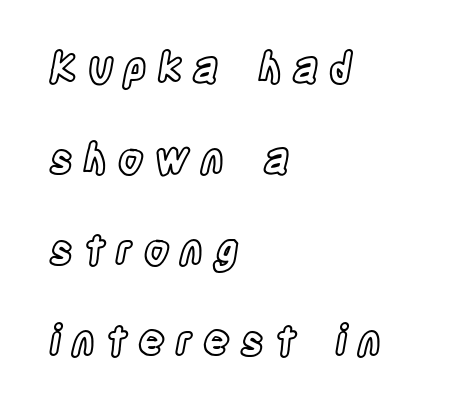
{"width": "condensed", "x_height": "large", "monospaced": "no", "underline": "no", "align": "left", "line_spacing": "loose", "line_spacing_ratio": 2.22, "letter_spacing": "wide", "letter_spacing_em": 0.26, "glyph_px": 41}
